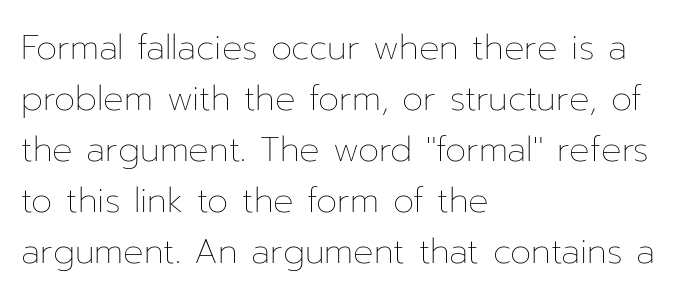
Is this a fixed-width face? No — the glyphs have proportional, varying widths. No word sits above an underline. A roman cut, with each character standing at attention. On a weight scale, this lands at 450 or below. The passage shown has conventional tracking throughout.
